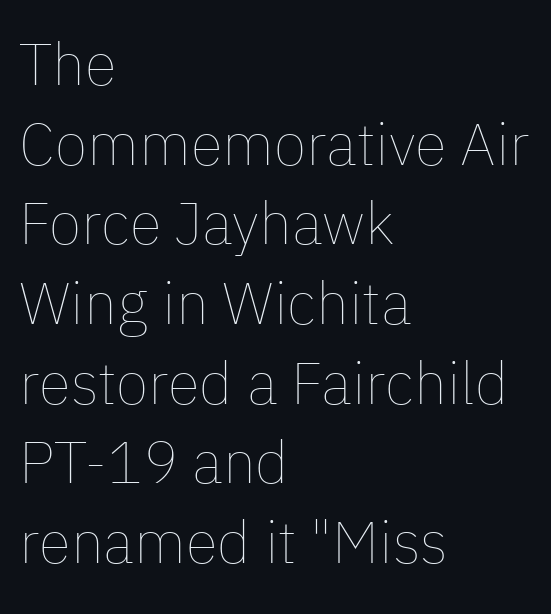
{"italic": "no", "bold": "no", "weight": "thin", "width": "normal", "stroke_contrast": "low", "x_height": "medium", "monospaced": "no", "underline": "no", "align": "left", "line_spacing": "normal", "line_spacing_ratio": 1.35, "letter_spacing": "normal", "letter_spacing_em": 0.0, "glyph_px": 59}
